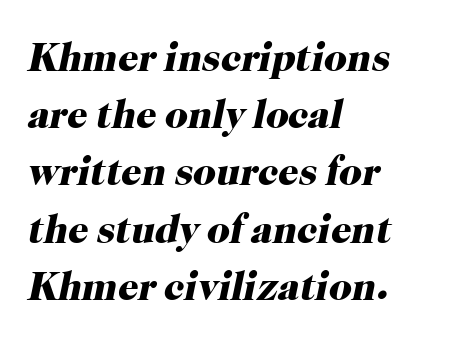
{"serif": "yes", "italic": "yes", "lean": "right", "slant_degrees": 12, "bold": "yes", "weight": "heavy", "width": "normal", "stroke_contrast": "high", "x_height": "medium", "monospaced": "no", "underline": "no", "align": "left", "line_spacing": "normal", "line_spacing_ratio": 1.43, "letter_spacing": "normal", "letter_spacing_em": 0.0, "glyph_px": 40}
